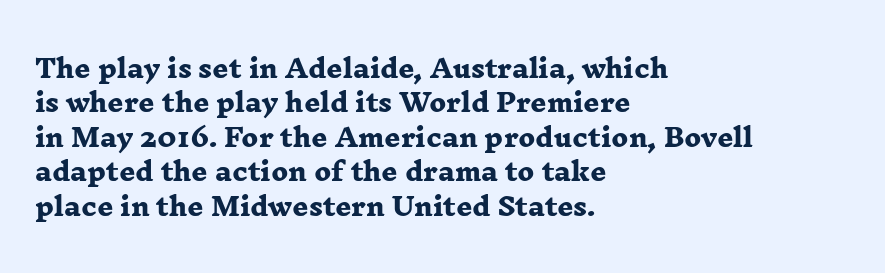
Typeset ragged right — the left edge is the straight one. I'd describe the lettering as bold — thick and assertive. The space between consecutive lines is moderate. A clean baseline with only descenders dipping below it. A typesetter would call this zero additional tracking.
